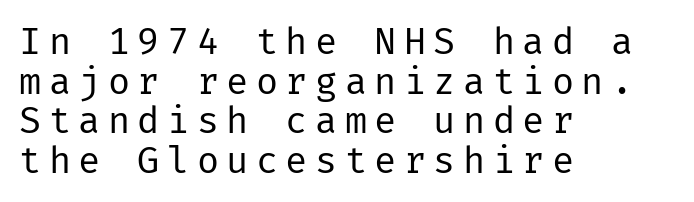
The image shows 37 px regular-weight sans-serif type, upright; set left-aligned, tight line spacing (1.07x), unusually wide letter spacing (+0.2 em), not underlined; low stroke contrast and a medium x-height.
